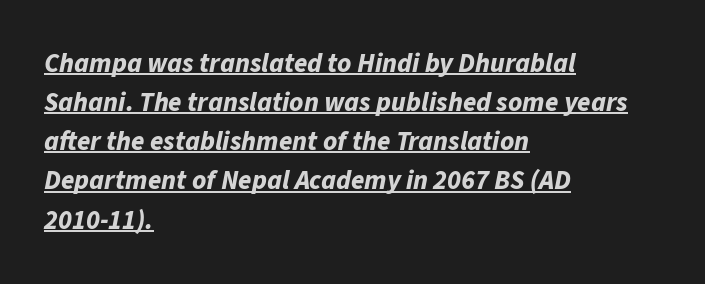
This sample is left-justified, so line endings fall wherever the words run out. A typesetter would call this zero additional tracking. As a designer I'd log this as weight 700, bold. The letters are slanted; this is an italic face. Vertical spacing — default. The passage shown is underscored from start to finish.
